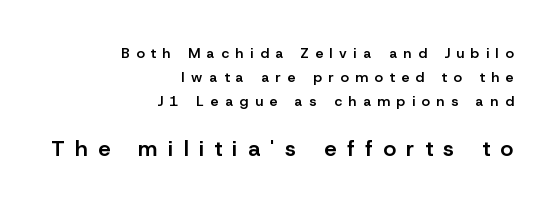
Q: Is the text bold? A: Semi-bold.
Q: Is the text italic (slanted)? A: No, it is upright.
Q: Is the text underlined? A: No.
Q: How is the paragraph aligned? A: Right-aligned.
Q: Is the spacing between letters normal or unusually wide? A: Unusually wide.
Q: Which block of text is set in a larger size, the first (top) or the second (bottom)? A: The second (bottom) one.
